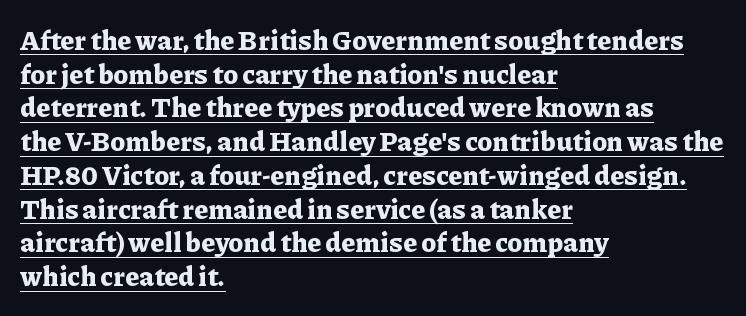
{"italic": "no", "bold": "yes", "underline": "yes", "align": "left", "line_spacing": "normal", "line_spacing_ratio": 1.25, "letter_spacing": "normal", "letter_spacing_em": 0.0, "glyph_px": 27}
